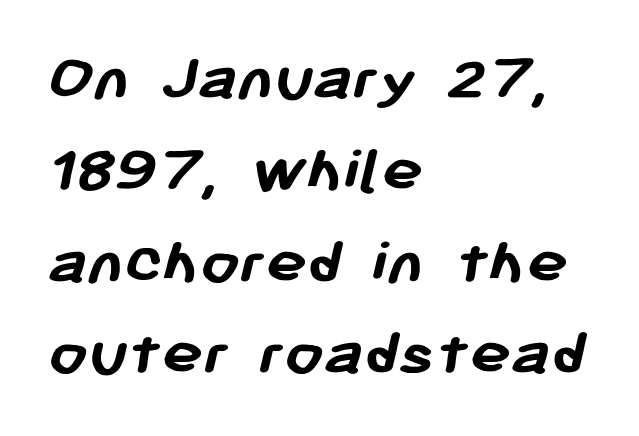
The image shows 69 px semibold sans-serif type; set left-aligned, normal line spacing (1.33x), normal letter spacing, not underlined; low stroke contrast and a medium x-height.
